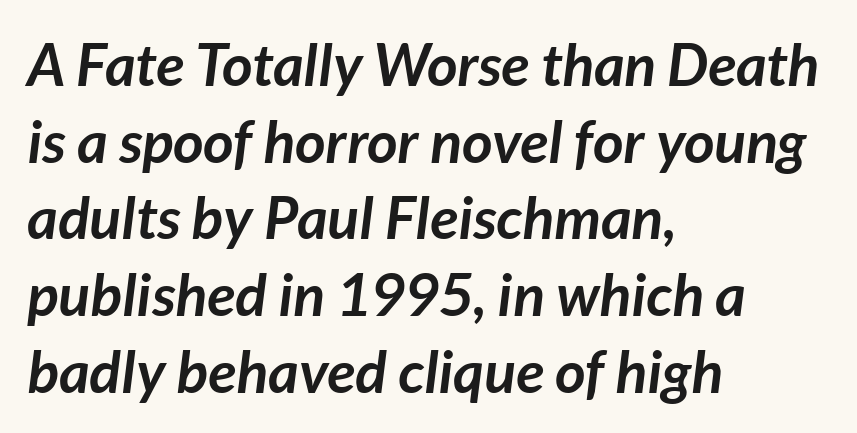
You can tell it's italic because the verticals aren't actually vertical. The face used here is proportionally spaced, like ordinary book or web type. These lines keep a tight, regular rhythm from letter to letter. Horizontally, the lines are justified to the leading edge only.
